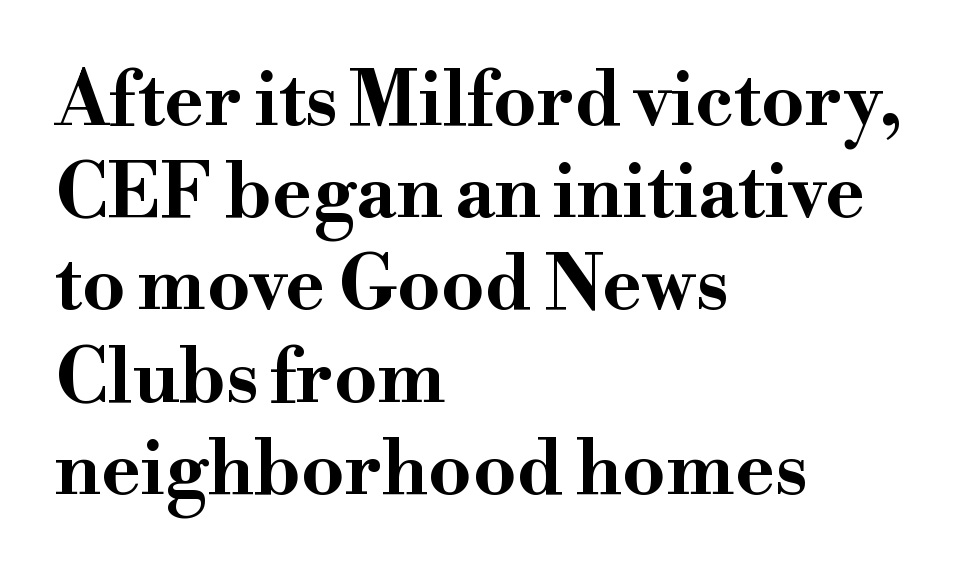
Q: Is the text bold? A: Yes.
Q: Is the text italic (slanted)? A: No, it is upright.
Q: Is the typeface a serif or a sans-serif typeface? A: Serif.
Q: Is the text underlined? A: No.
Q: How is the paragraph aligned? A: Left-aligned.
Q: Is the spacing between letters normal or unusually wide? A: Normal.
Q: Width (condensed, normal, or wide)? A: Wide.
Q: Stroke contrast? A: High.
Q: x-height? A: Small.
Q: Monospaced? A: No.
